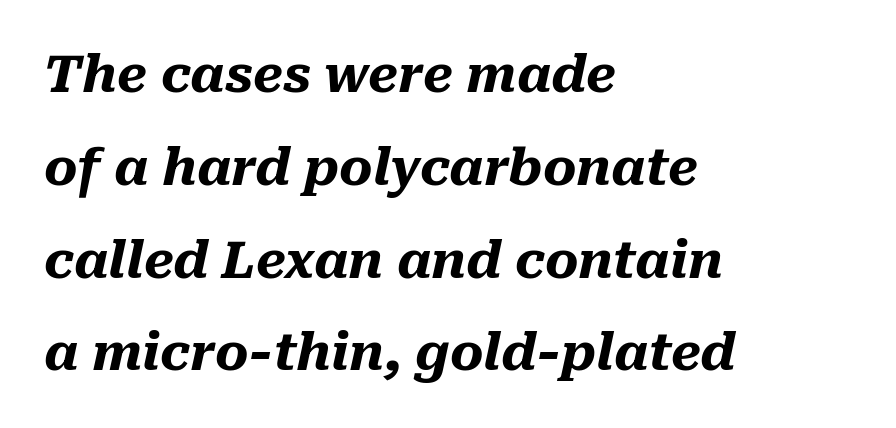
The glyphs are unaccompanied by any horizontal stroke below them. The rendering uses a bold face; every stroke is thick and dark. The face used here is proportionally spaced, like ordinary book or web type. This is oblique type, the kind used for emphasis or titles.
